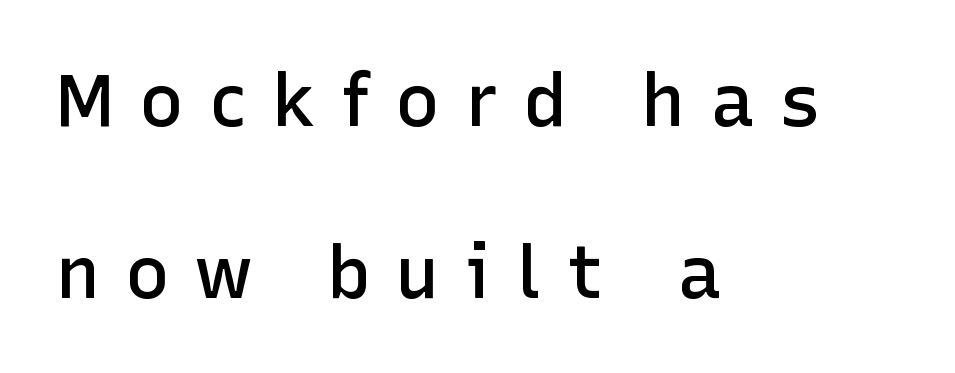
The image shows 74 px semibold sans-serif type, upright; set left-aligned, loose line spacing (2.33x), unusually wide letter spacing (+0.34 em), not underlined; low stroke contrast and a medium x-height.
